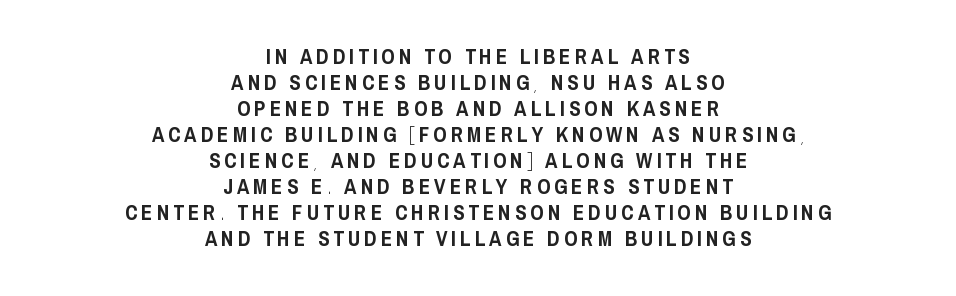
The image shows 21 px text type, upright; set centered, line spacing 1.24x, not underlined.
